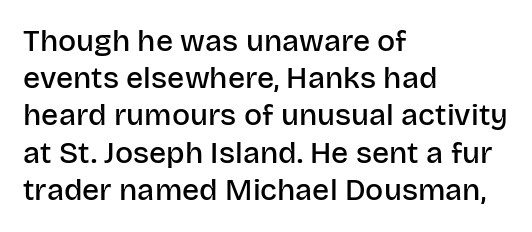
{"serif": "no", "italic": "no", "bold": "semi", "weight": "semibold", "width": "normal", "stroke_contrast": "low", "x_height": "large", "monospaced": "no", "underline": "no", "align": "left", "line_spacing_ratio": 1.24, "letter_spacing": "normal", "letter_spacing_em": 0.0, "glyph_px": 30}
